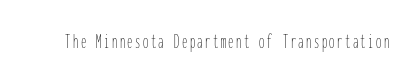
Q: Is the text bold? A: No.
Q: Is the text italic (slanted)? A: No, it is upright.
Q: Is the text underlined? A: No.
